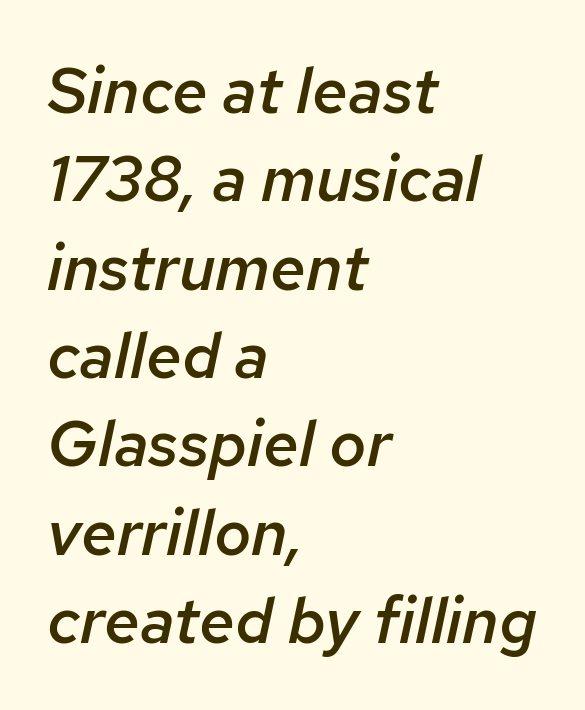
The image shows 64 px semibold type, italic (leaning right); set left-aligned, normal line spacing (1.38x), normal letter spacing, not underlined; low stroke contrast and a medium x-height.
